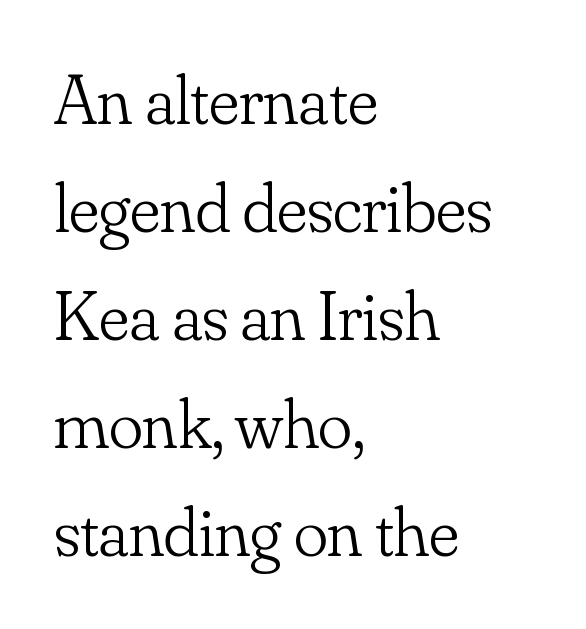
The image shows 71 px light serif type, upright; set left-aligned, normal line spacing (1.52x), normal letter spacing, not underlined; low stroke contrast and a small x-height.
